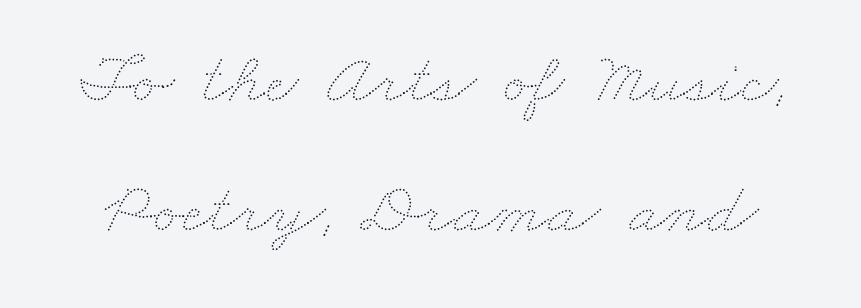
{"bold": "no", "weight": "thin", "width": "wide", "stroke_contrast": "medium", "x_height": "small", "monospaced": "no", "underline": "no", "line_spacing_ratio": 1.81, "letter_spacing": "normal", "letter_spacing_em": 0.0, "glyph_px": 72}
